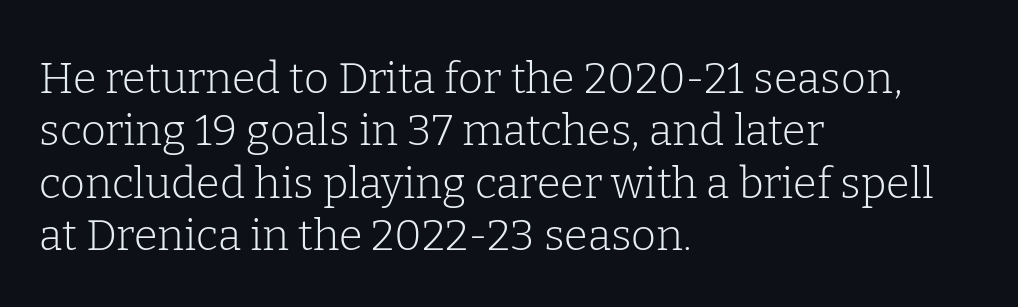
Q: Is the text bold? A: No.
Q: Is the text italic (slanted)? A: No, it is upright.
Q: Is the typeface a serif or a sans-serif typeface? A: Serif.
Q: Is the text underlined? A: No.
Q: How is the paragraph aligned? A: Left-aligned.
Q: Is the spacing between letters normal or unusually wide? A: Normal.
Q: Width (condensed, normal, or wide)? A: Normal.
Q: Stroke contrast? A: Low.
Q: x-height? A: Medium.
Q: Monospaced? A: No.
